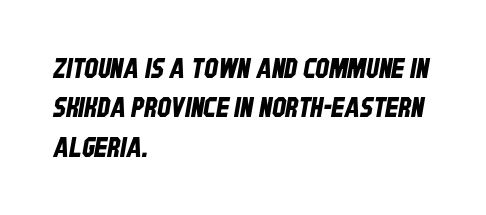
Q: Is the text underlined? A: No.
Q: How is the paragraph aligned? A: Left-aligned.
Q: Is the spacing between letters normal or unusually wide? A: Normal.
Q: Is the spacing between lines tight, normal or loose? A: Normal.
